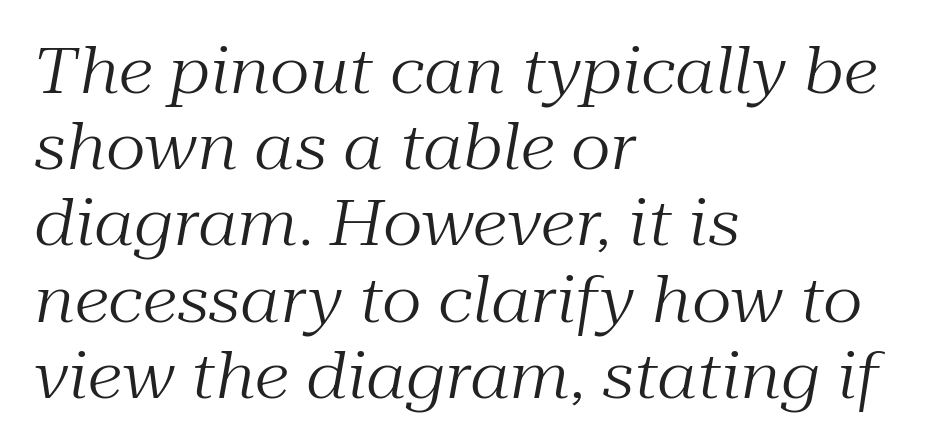
{"serif": "yes", "italic": "yes", "lean": "right", "slant_degrees": 10, "bold": "no", "weight": "regular", "width": "normal", "stroke_contrast": "medium", "x_height": "medium", "monospaced": "no", "underline": "no", "align": "left", "line_spacing_ratio": 1.21, "letter_spacing": "normal", "letter_spacing_em": 0.0, "glyph_px": 63}
